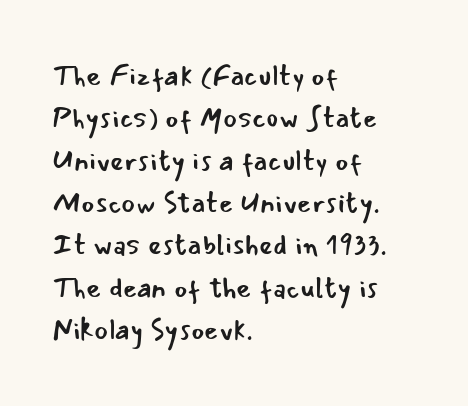
Style check: upright. Character widths vary here, with narrow letters taking less room than wide ones. Leftover space on each line is placed entirely after the last word. Lines of text with bare space underneath. Notice how descenders clear the ascenders below comfortably — that's standard leading. Nothing heavy about these letters — not bold at all.
